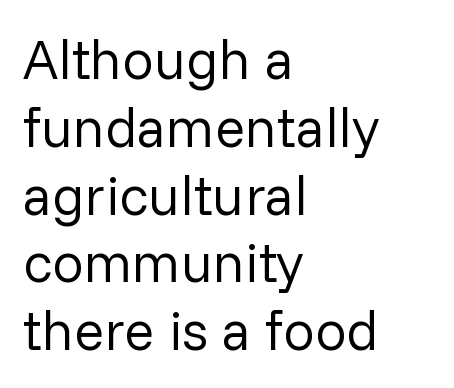
Q: Is the text bold? A: No.
Q: Is the text italic (slanted)? A: No, it is upright.
Q: Is the typeface a serif or a sans-serif typeface? A: Sans-serif.
Q: Is the text underlined? A: No.
Q: How is the paragraph aligned? A: Left-aligned.
Q: Is the spacing between letters normal or unusually wide? A: Normal.
Q: Width (condensed, normal, or wide)? A: Normal.
Q: Stroke contrast? A: Low.
Q: x-height? A: Medium.
Q: Monospaced? A: No.
